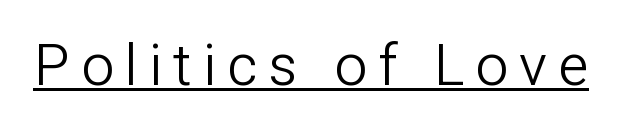
What kind of face is this? One without serifs — a sans. These characters rest on top of a visible drawn line. A typesetter would call this proportional, since set widths differ per character. The lettering stays uniformly vertical, giving the passage a roman look. Caption: face not bold, strokes unweighted.
